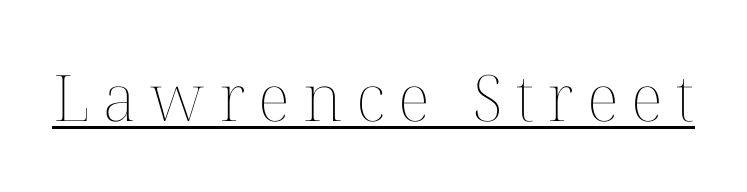
Q: Is the text bold? A: No.
Q: Is the text italic (slanted)? A: No, it is upright.
Q: Is the text underlined? A: Yes.
Q: Is the spacing between letters normal or unusually wide? A: Unusually wide.
Q: Width (condensed, normal, or wide)? A: Normal.
Q: Stroke contrast? A: Medium.
Q: x-height? A: Medium.
Q: Monospaced? A: No.
